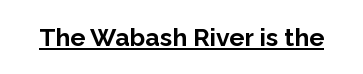
The image shows 25 px bold type, upright; set normal letter spacing, underlined.
